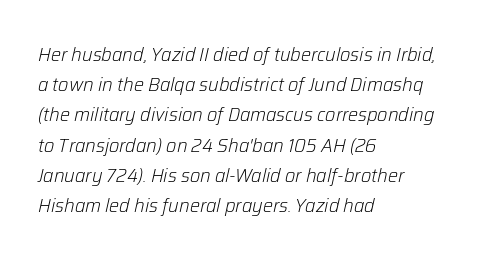
The image shows 20 px text type, italic (leaning right); set left-aligned, normal line spacing (1.51x), normal letter spacing, not underlined.
